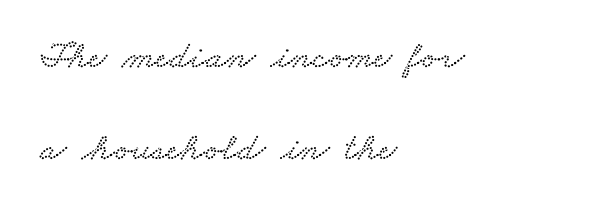
Q: Is the typeface a serif or a sans-serif typeface? A: Serif.
Q: Is the text underlined? A: No.
Q: How is the paragraph aligned? A: Left-aligned.
Q: Is the spacing between letters normal or unusually wide? A: Normal.
Q: Is the spacing between lines tight, normal or loose? A: Loose.
Q: Width (condensed, normal, or wide)? A: Wide.
Q: Stroke contrast? A: Low.
Q: x-height? A: Small.
Q: Monospaced? A: No.
